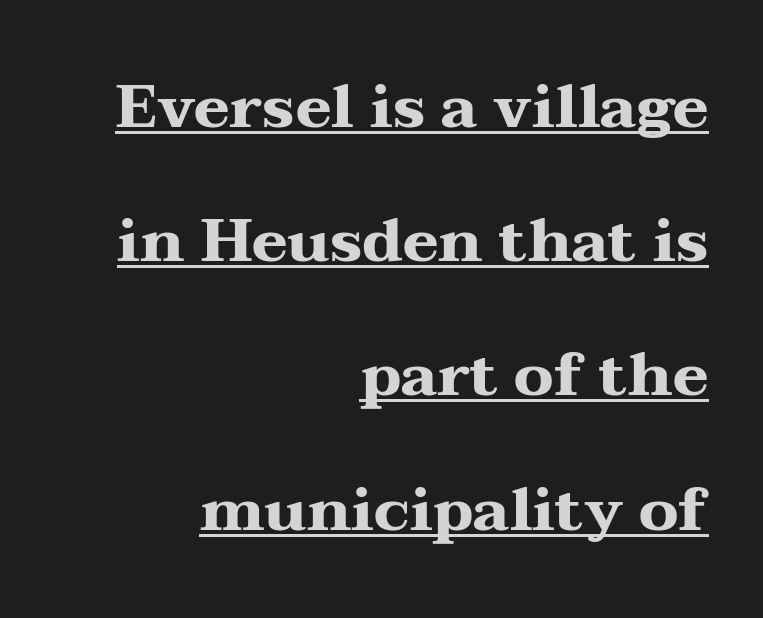
Font category for this specimen: serif. One-word summary of the alignment: right. Designer's note — italics off, roman on. The block of text is sparse from top to bottom, with ample space between rows.
